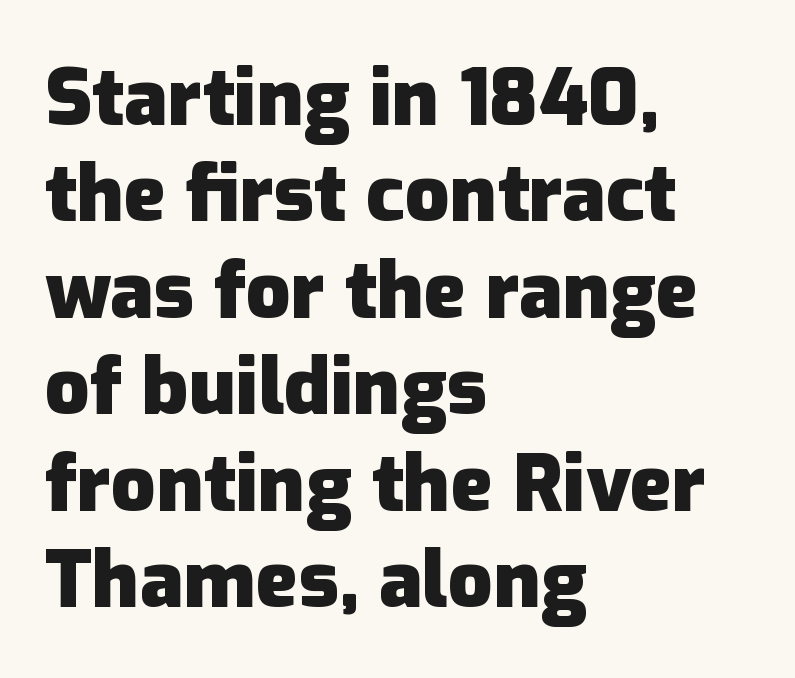
Casual observation: everything's shoved over to the left. Each letter keeps its own natural width here, so spacing adapts to shape. Pretty heavy lettering here — definitely bold. Stroke terminals: plain, sans-serif. A typesetter would mark this as roman, not italic.
